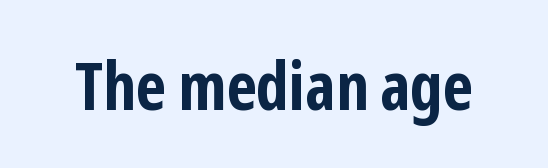
Q: Is the text bold? A: Yes.
Q: Is the text italic (slanted)? A: No, it is upright.
Q: Is the typeface a serif or a sans-serif typeface? A: Sans-serif.
Q: Is the text underlined? A: No.
Q: Is the spacing between letters normal or unusually wide? A: Normal.
Q: Width (condensed, normal, or wide)? A: Condensed.
Q: Stroke contrast? A: Low.
Q: x-height? A: Medium.
Q: Monospaced? A: No.
